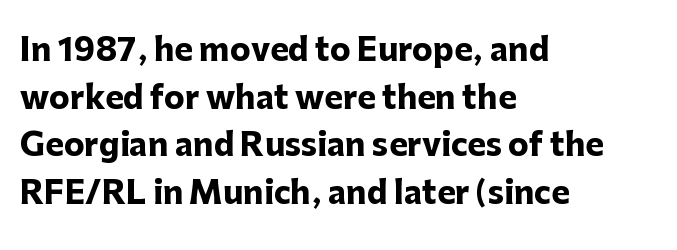
{"serif": "no", "italic": "no", "bold": "yes", "weight": "heavy", "width": "normal", "stroke_contrast": "low", "x_height": "medium", "monospaced": "no", "underline": "no", "align": "left", "line_spacing": "normal", "line_spacing_ratio": 1.54, "letter_spacing": "normal", "letter_spacing_em": 0.0, "glyph_px": 31}
